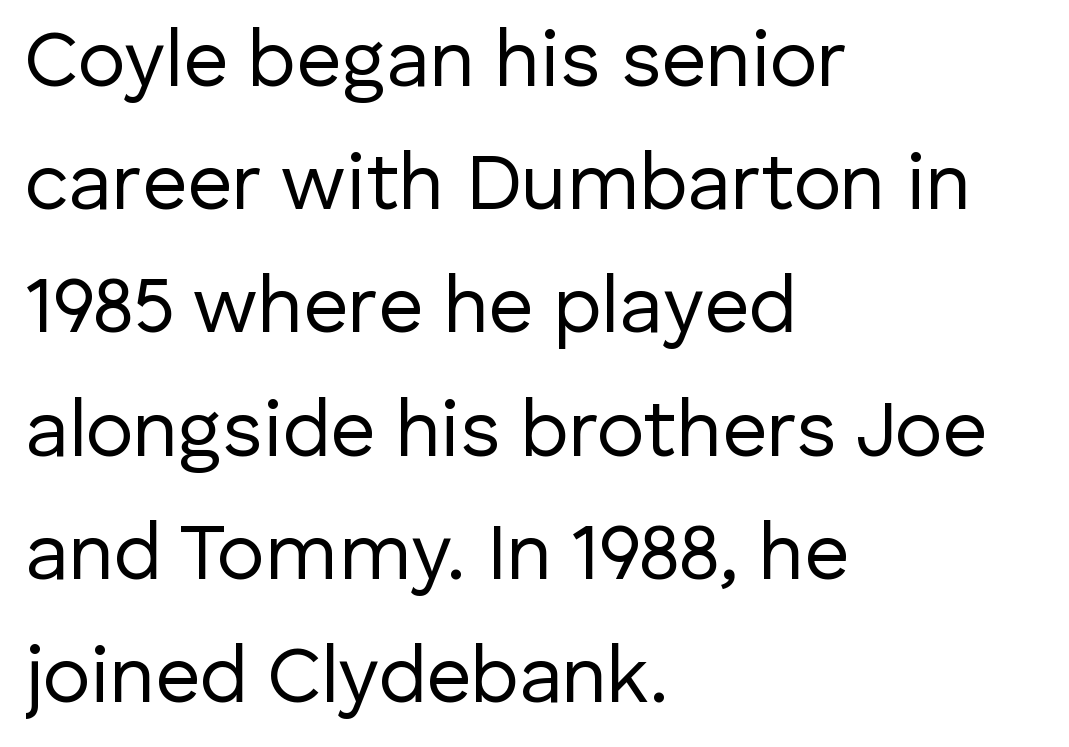
Bare-footed words on every line. Reading down the column, the eye jumps a familiar distance to each next line. Stems and bowls with no extra thickness — not bold. The axis of the letterforms is exactly vertical.
